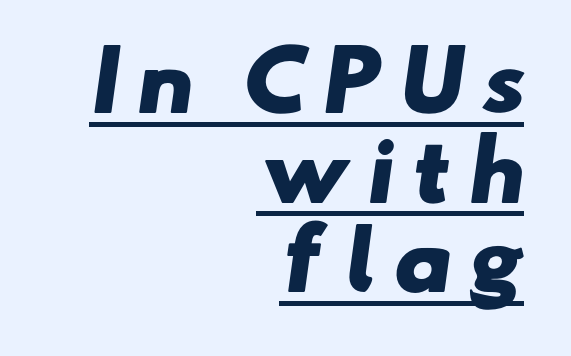
The image shows 80 px heavy, wide sans-serif type; set right-aligned, tight line spacing (1.12x), unusually wide letter spacing (+0.21 em), underlined; low stroke contrast and a small x-height.
